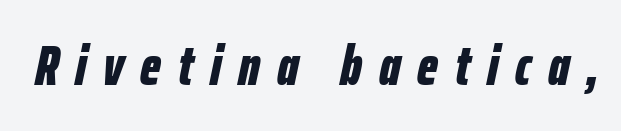
{"italic": "yes", "lean": "right", "slant_degrees": 12, "bold": "yes", "weight": "bold", "width": "condensed", "stroke_contrast": "low", "x_height": "medium", "monospaced": "no", "underline": "no", "letter_spacing": "wide", "letter_spacing_em": 0.3, "glyph_px": 56}
